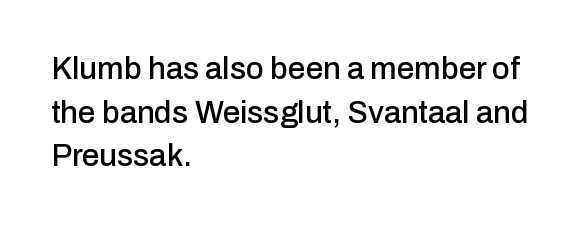
A typesetter would call this leading conventional body-copy spacing. The gaps between neighbouring characters are ordinary and unremarkable. Teacher's note: observe the even left margin — that is flush-left alignment. The passage shown is typed in a proportional face where columns would drift.
